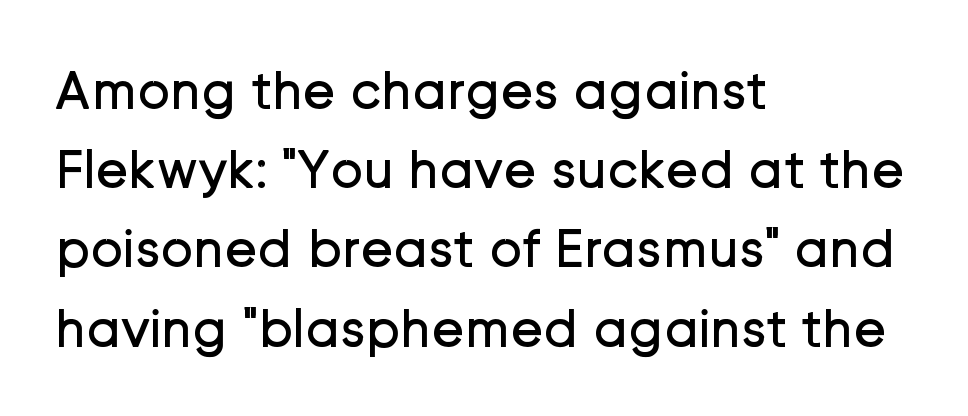
{"serif": "no", "italic": "no", "bold": "no", "weight": "regular", "width": "normal", "stroke_contrast": "low", "x_height": "medium", "monospaced": "no", "underline": "no", "align": "left", "line_spacing": "normal", "line_spacing_ratio": 1.44, "letter_spacing": "normal", "letter_spacing_em": 0.0, "glyph_px": 55}
